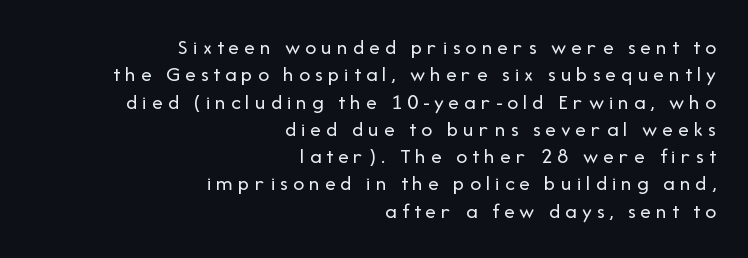
Q: Is the text bold? A: No.
Q: Is the text italic (slanted)? A: No, it is upright.
Q: Is the text underlined? A: No.
Q: How is the paragraph aligned? A: Right-aligned.
Q: Is the spacing between letters normal or unusually wide? A: Unusually wide.
